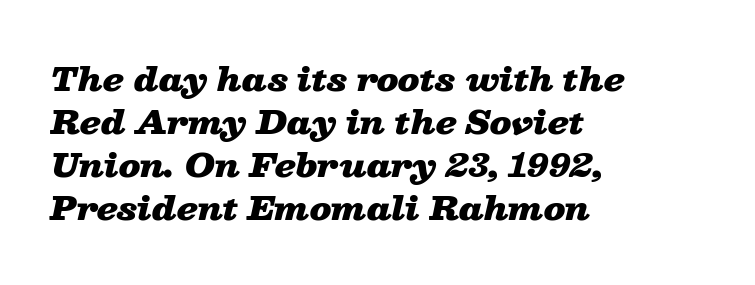
The image shows 32 px heavy, wide type, italic (leaning right); set left-aligned, normal line spacing (1.34x), normal letter spacing, not underlined; low stroke contrast and a medium x-height.
